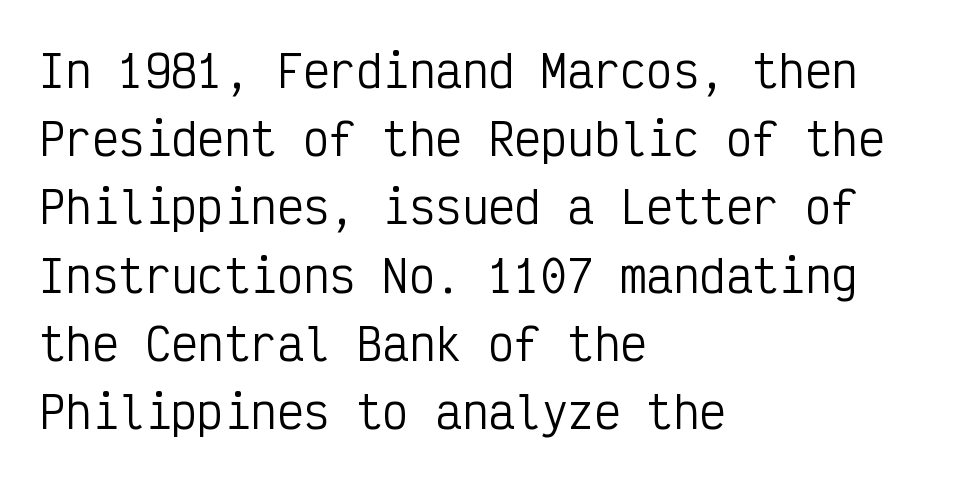
Q: Is the text bold? A: No.
Q: Is the text italic (slanted)? A: No, it is upright.
Q: Is the typeface a serif or a sans-serif typeface? A: Sans-serif.
Q: Is the text underlined? A: No.
Q: How is the paragraph aligned? A: Left-aligned.
Q: Is the spacing between letters normal or unusually wide? A: Normal.
Q: Is the spacing between lines tight, normal or loose? A: Normal.
Q: Width (condensed, normal, or wide)? A: Condensed.
Q: Stroke contrast? A: Low.
Q: x-height? A: Medium.
Q: Monospaced? A: Yes.
